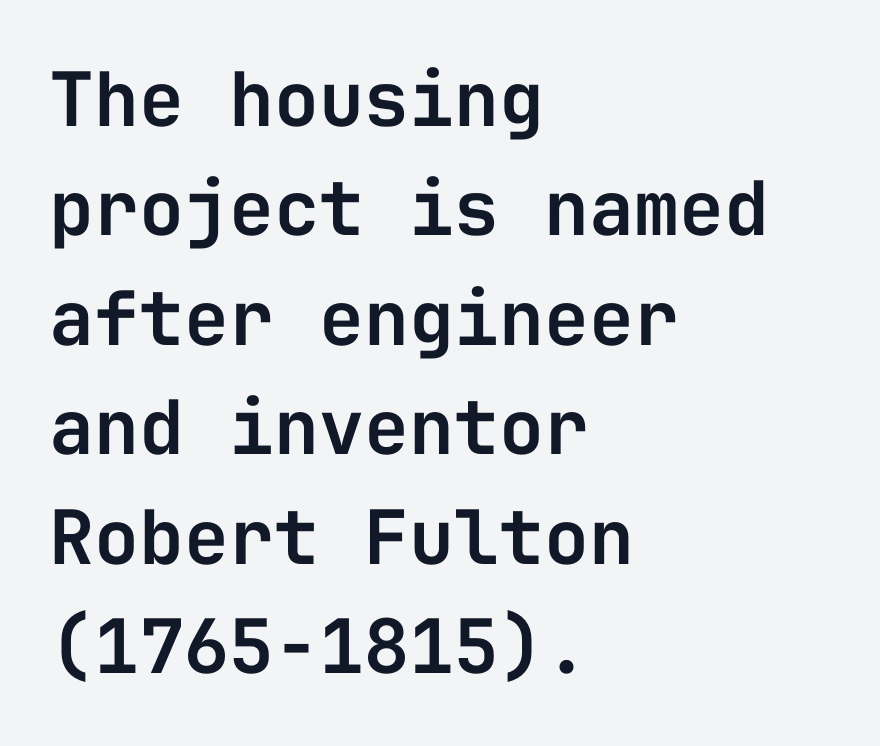
The image shows 75 px sans-serif type, upright, monospaced; set left-aligned, normal line spacing (1.46x), normal letter spacing, not underlined; low stroke contrast and a medium x-height.
